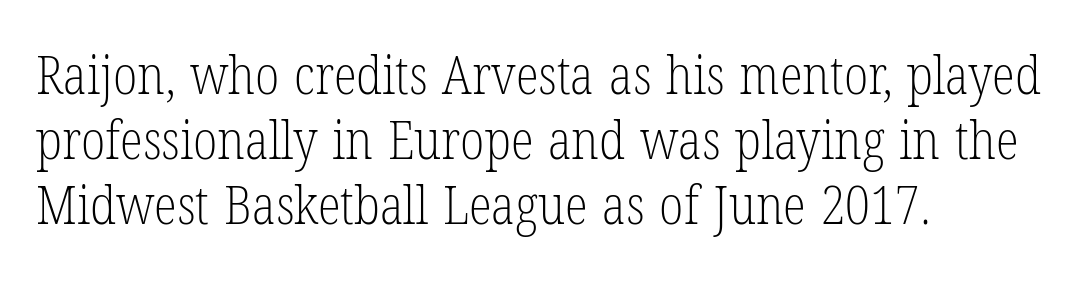
Q: Is the text bold? A: No.
Q: Is the text italic (slanted)? A: No, it is upright.
Q: Is the typeface a serif or a sans-serif typeface? A: Serif.
Q: Is the text underlined? A: No.
Q: How is the paragraph aligned? A: Left-aligned.
Q: Is the spacing between letters normal or unusually wide? A: Normal.
Q: Width (condensed, normal, or wide)? A: Condensed.
Q: Stroke contrast? A: Low.
Q: x-height? A: Medium.
Q: Monospaced? A: No.
